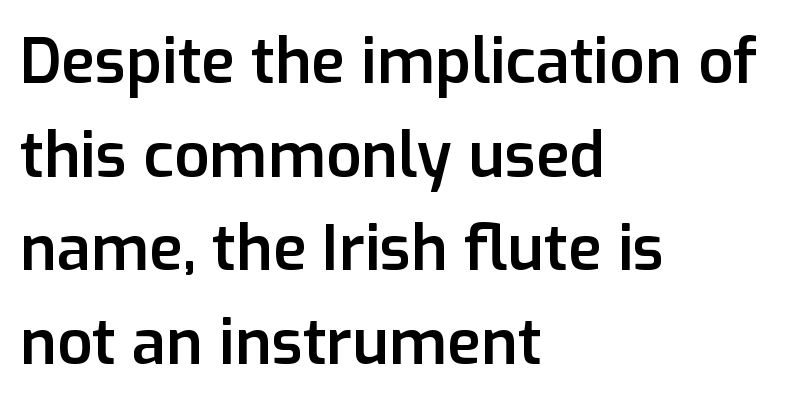
The image shows 62 px semibold sans-serif type, upright; set left-aligned, normal line spacing (1.51x), normal letter spacing, not underlined; low stroke contrast and a medium x-height.
